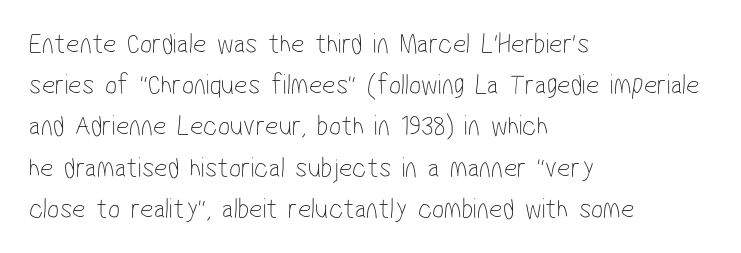
The image shows 29 px thin, condensed sans-serif type; set left-aligned, normal line spacing (1.42x), normal letter spacing, not underlined; low stroke contrast and a medium x-height.
